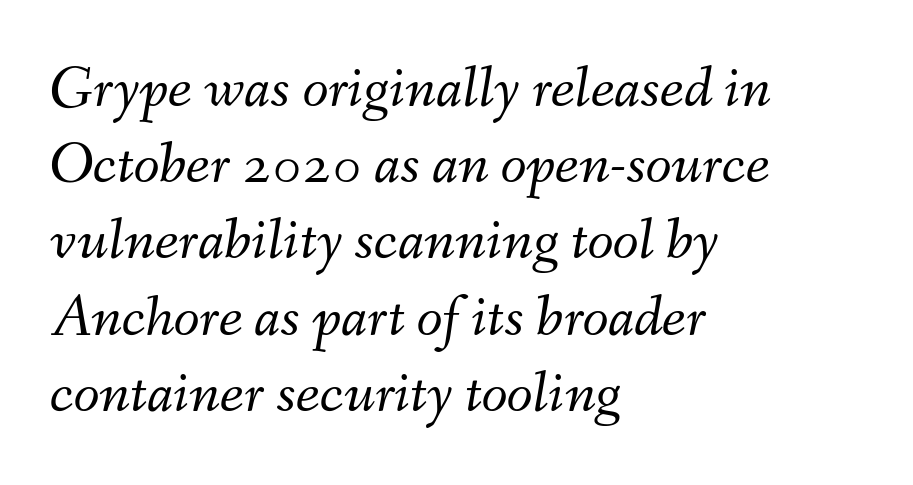
Q: Is the text bold? A: No.
Q: Is the text italic (slanted)? A: Yes, it leans right by about 9 degrees.
Q: Is the text underlined? A: No.
Q: How is the paragraph aligned? A: Left-aligned.
Q: Is the spacing between letters normal or unusually wide? A: Normal.
Q: Is the spacing between lines tight, normal or loose? A: Normal.
Q: Width (condensed, normal, or wide)? A: Normal.
Q: Stroke contrast? A: Medium.
Q: x-height? A: Small.
Q: Monospaced? A: No.
